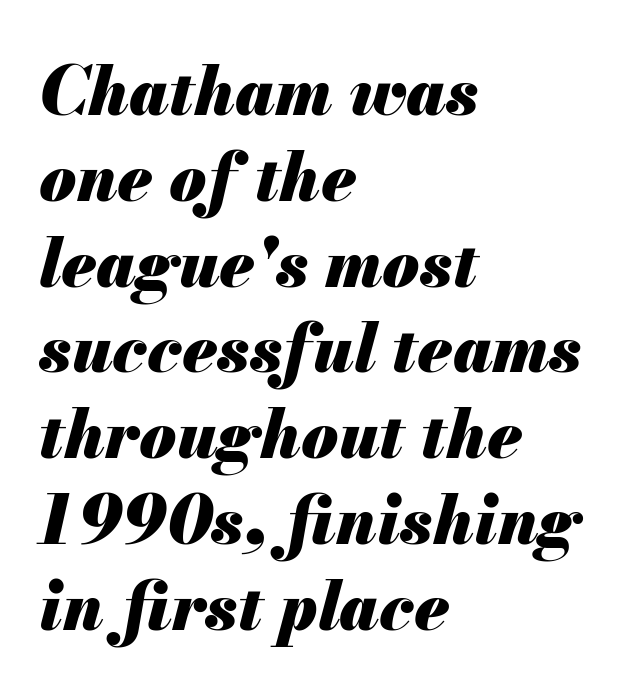
The image shows 67 px heavy type, italic (leaning right); set left-aligned, normal line spacing (1.28x), normal letter spacing, not underlined; medium stroke contrast and a small x-height.
